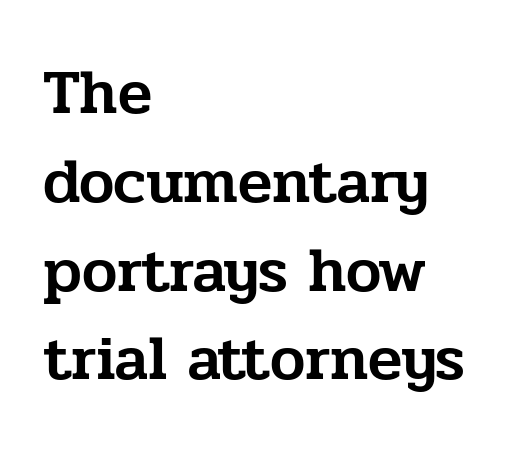
Q: Is the text italic (slanted)? A: No, it is upright.
Q: Is the typeface a serif or a sans-serif typeface? A: Serif.
Q: Is the text underlined? A: No.
Q: How is the paragraph aligned? A: Left-aligned.
Q: Is the spacing between letters normal or unusually wide? A: Normal.
Q: Is the spacing between lines tight, normal or loose? A: Normal.
Q: Width (condensed, normal, or wide)? A: Normal.
Q: Stroke contrast? A: Low.
Q: x-height? A: Medium.
Q: Monospaced? A: No.
